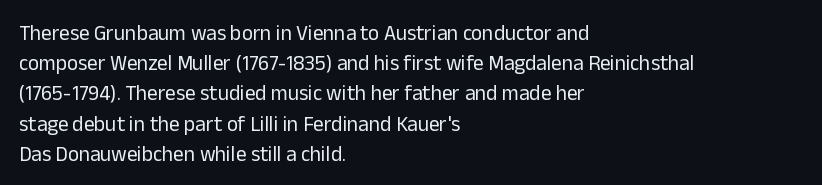
Q: Is the text bold? A: No.
Q: Is the text italic (slanted)? A: No, it is upright.
Q: Is the text underlined? A: No.
Q: How is the paragraph aligned? A: Left-aligned.
Q: Is the spacing between letters normal or unusually wide? A: Normal.
Q: Is the spacing between lines tight, normal or loose? A: Normal.
